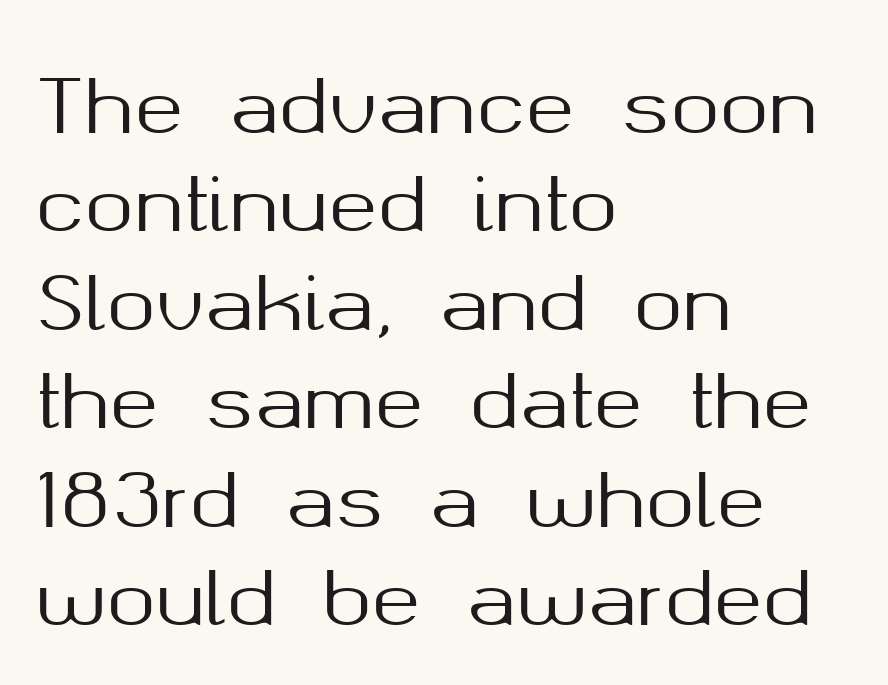
The image shows 74 px sans-serif type, upright; set left-aligned, normal line spacing (1.33x), normal letter spacing, not underlined; medium stroke contrast and a medium x-height.
